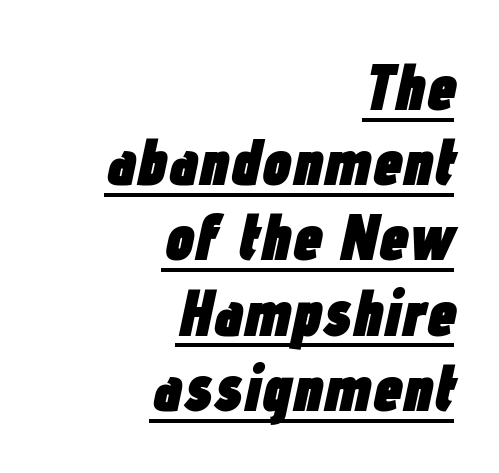
{"italic": "yes", "lean": "right", "slant_degrees": 12, "bold": "yes", "weight": "heavy", "width": "condensed", "stroke_contrast": "low", "x_height": "medium", "monospaced": "no", "underline": "yes", "align": "right", "line_spacing": "tight", "line_spacing_ratio": 1.14, "letter_spacing": "normal", "letter_spacing_em": 0.0, "glyph_px": 66}
